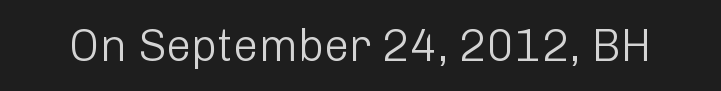
The image shows 45 px light sans-serif type, upright; set normal letter spacing, not underlined; low stroke contrast and a medium x-height.
